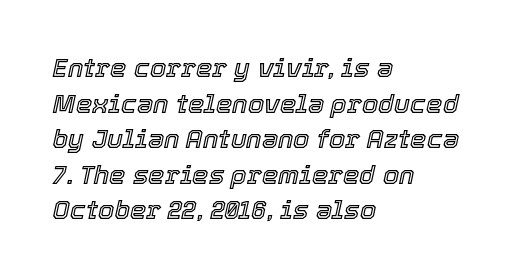
{"italic": "yes", "lean": "right", "slant_degrees": 12, "underline": "no", "align": "left", "line_spacing": "normal", "line_spacing_ratio": 1.37, "letter_spacing": "normal", "letter_spacing_em": 0.0, "glyph_px": 26}
